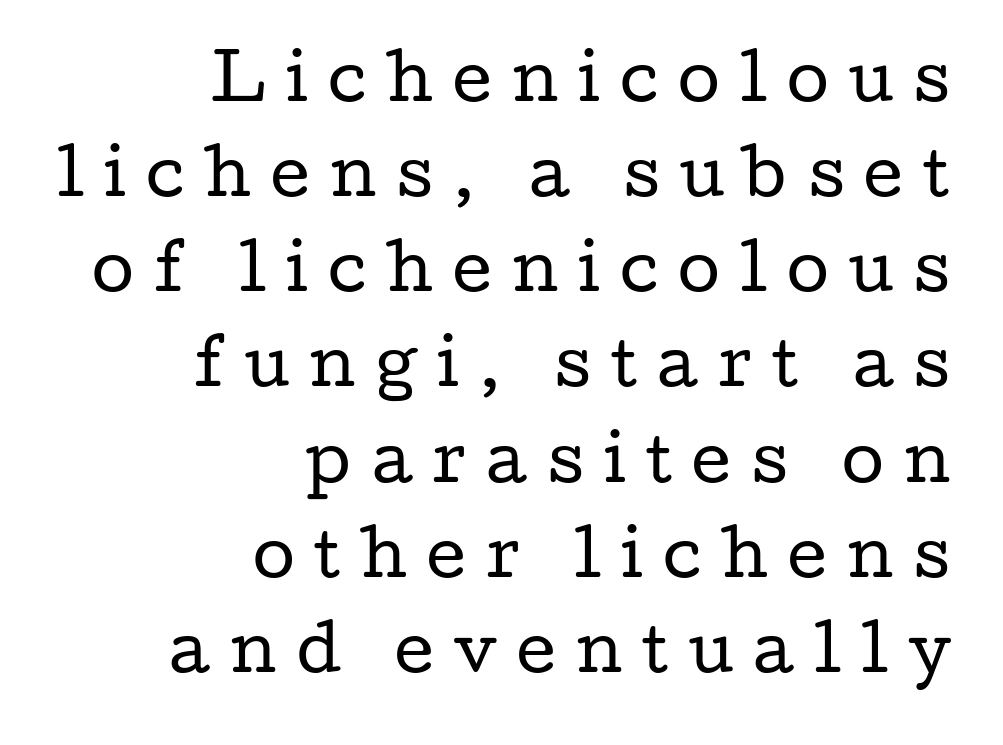
The image shows 61 px regular-weight, wide serif type, upright; set right-aligned, normal line spacing (1.56x), unusually wide letter spacing (+0.33 em), not underlined; low stroke contrast and a medium x-height.
